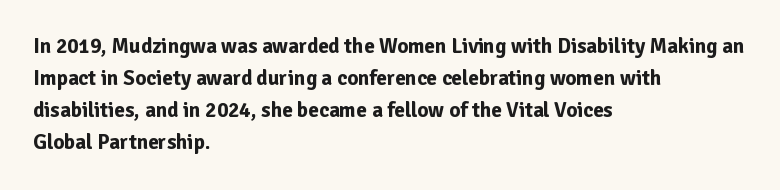
Q: Is the text bold? A: Yes.
Q: Is the text italic (slanted)? A: No, it is upright.
Q: Is the text underlined? A: No.
Q: How is the paragraph aligned? A: Left-aligned.
Q: Is the spacing between letters normal or unusually wide? A: Normal.
Q: Is the spacing between lines tight, normal or loose? A: Normal.
